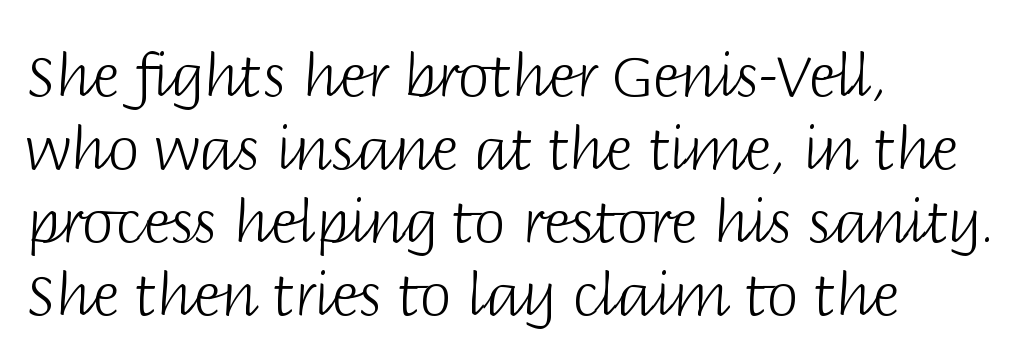
{"serif": "no", "italic": "no", "bold": "no", "weight": "light", "width": "normal", "stroke_contrast": "low", "x_height": "large", "monospaced": "no", "underline": "no", "align": "left", "line_spacing": "normal", "line_spacing_ratio": 1.26, "letter_spacing": "normal", "letter_spacing_em": 0.0, "glyph_px": 58}
